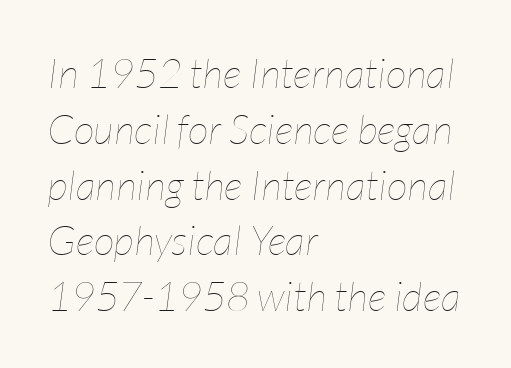
Slant detected: the letters are inclined. The face looks like a standard text weight, possibly lighter. A typesetter would call this zero additional tracking. The string is rendered with underlining switched off.
